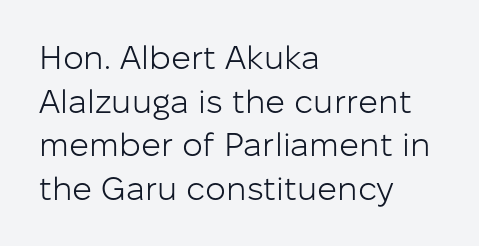
Q: Is the text bold? A: No.
Q: Is the text italic (slanted)? A: No, it is upright.
Q: Is the typeface a serif or a sans-serif typeface? A: Sans-serif.
Q: Is the text underlined? A: No.
Q: How is the paragraph aligned? A: Left-aligned.
Q: Is the spacing between letters normal or unusually wide? A: Normal.
Q: Is the spacing between lines tight, normal or loose? A: Normal.
Q: Width (condensed, normal, or wide)? A: Normal.
Q: Stroke contrast? A: Low.
Q: x-height? A: Medium.
Q: Monospaced? A: No.
